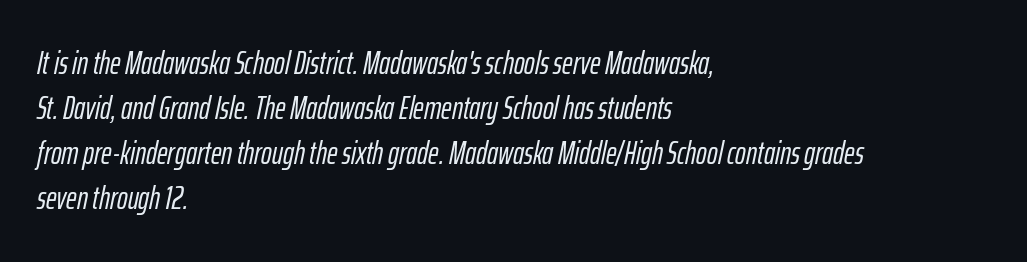
Q: Is the text italic (slanted)? A: Yes, it leans right by about 12 degrees.
Q: Is the text underlined? A: No.
Q: How is the paragraph aligned? A: Left-aligned.
Q: Is the spacing between letters normal or unusually wide? A: Normal.
Q: Is the spacing between lines tight, normal or loose? A: Normal.
Q: Width (condensed, normal, or wide)? A: Condensed.
Q: Stroke contrast? A: Low.
Q: x-height? A: Medium.
Q: Monospaced? A: No.
